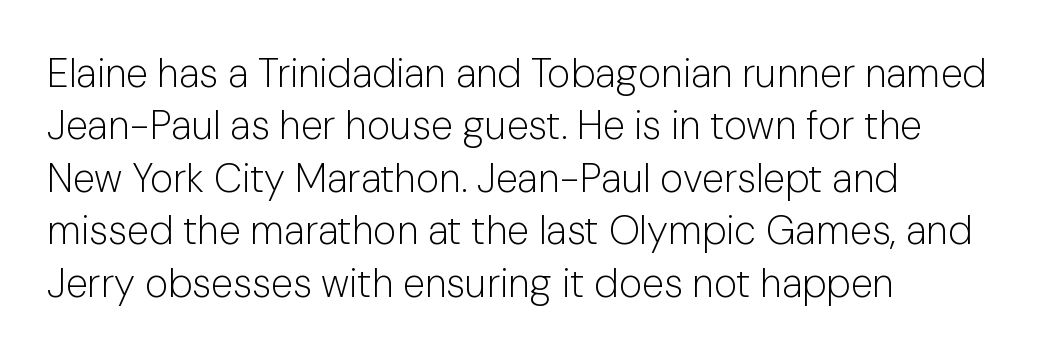
The image shows 40 px light sans-serif type, upright; set left-aligned, normal line spacing (1.31x), normal letter spacing, not underlined; low stroke contrast and a medium x-height.
